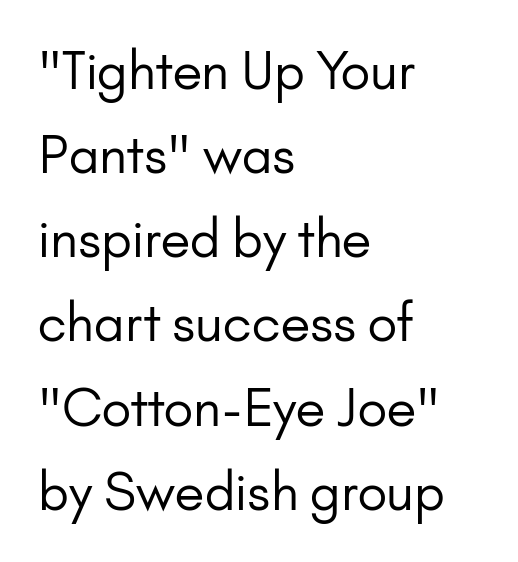
The font is comparable to plain body text, perhaps lighter. The line-height multiplier appears to be the usual default. Font category for this specimen: sans-serif. The zone under the glyphs is completely vacant. Italic? Not at all — the glyphs are vertical. This sample has the flowing, uneven cadence of proportional lettering.
